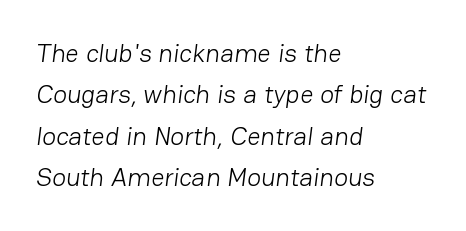
Q: Is the text bold? A: No.
Q: Is the text underlined? A: No.
Q: How is the paragraph aligned? A: Left-aligned.
Q: Is the spacing between letters normal or unusually wide? A: Normal.
Q: Is the spacing between lines tight, normal or loose? A: Normal.
